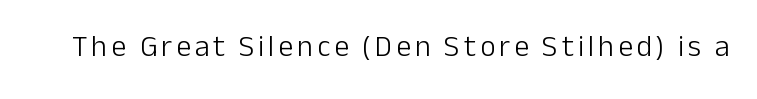
Q: Is the text bold? A: No.
Q: Is the text italic (slanted)? A: No, it is upright.
Q: Is the typeface a serif or a sans-serif typeface? A: Sans-serif.
Q: Is the text underlined? A: No.
Q: Width (condensed, normal, or wide)? A: Normal.
Q: Stroke contrast? A: Low.
Q: x-height? A: Medium.
Q: Monospaced? A: No.
